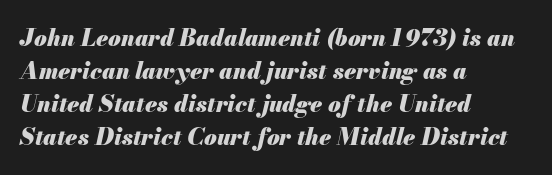
Q: Is the text bold? A: Yes.
Q: Is the text italic (slanted)? A: Yes, it leans right by about 13 degrees.
Q: Is the text underlined? A: No.
Q: How is the paragraph aligned? A: Left-aligned.
Q: Is the spacing between letters normal or unusually wide? A: Normal.
Q: Is the spacing between lines tight, normal or loose? A: Normal.
